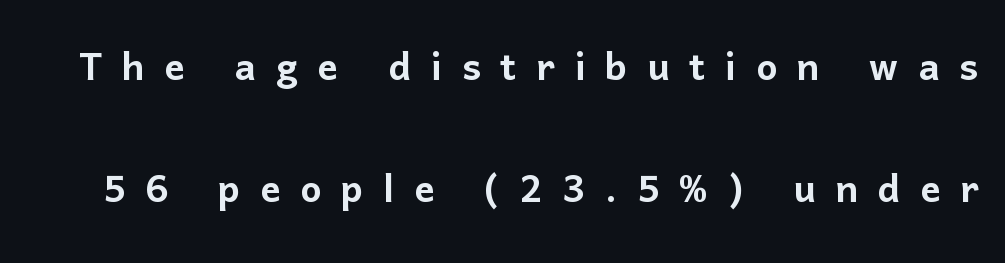
{"serif": "no", "italic": "no", "width": "normal", "stroke_contrast": "low", "x_height": "medium", "monospaced": "no", "underline": "no", "line_spacing": "loose", "line_spacing_ratio": 2.45, "letter_spacing": "wide", "letter_spacing_em": 0.39, "glyph_px": 50}
